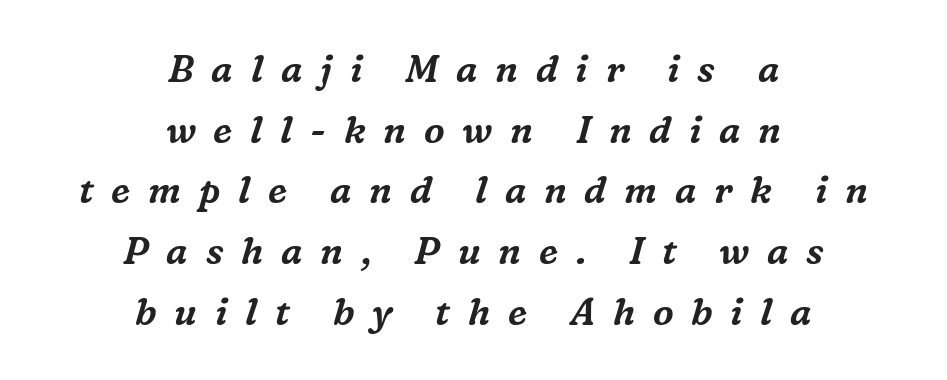
Q: Is the text italic (slanted)? A: Yes, it leans right by about 16 degrees.
Q: Is the typeface a serif or a sans-serif typeface? A: Serif.
Q: Is the text underlined? A: No.
Q: How is the paragraph aligned? A: Centered.
Q: Is the spacing between letters normal or unusually wide? A: Unusually wide.
Q: Is the spacing between lines tight, normal or loose? A: Normal.
Q: Width (condensed, normal, or wide)? A: Normal.
Q: Stroke contrast? A: Medium.
Q: x-height? A: Medium.
Q: Monospaced? A: No.
